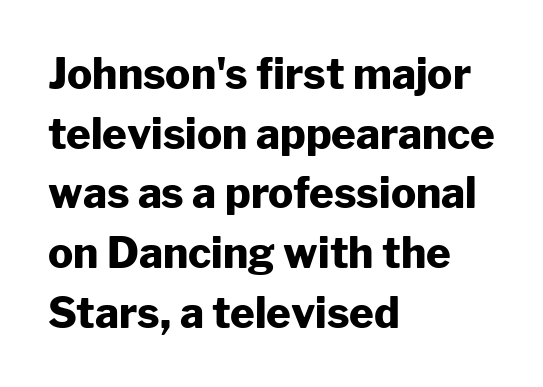
Q: Is the text bold? A: Yes.
Q: Is the text italic (slanted)? A: No, it is upright.
Q: Is the typeface a serif or a sans-serif typeface? A: Sans-serif.
Q: Is the text underlined? A: No.
Q: How is the paragraph aligned? A: Left-aligned.
Q: Is the spacing between letters normal or unusually wide? A: Normal.
Q: Is the spacing between lines tight, normal or loose? A: Normal.
Q: Width (condensed, normal, or wide)? A: Normal.
Q: Stroke contrast? A: Low.
Q: x-height? A: Medium.
Q: Monospaced? A: No.
